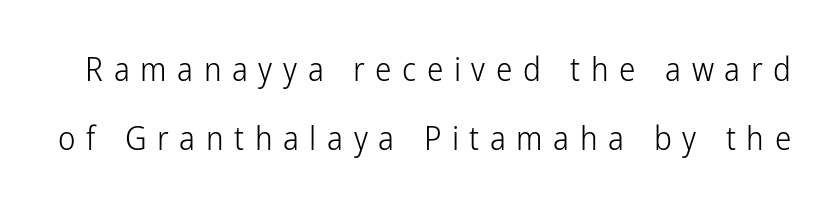
Q: Is the text bold? A: No.
Q: Is the text italic (slanted)? A: No, it is upright.
Q: Is the typeface a serif or a sans-serif typeface? A: Sans-serif.
Q: Is the text underlined? A: No.
Q: Is the spacing between letters normal or unusually wide? A: Unusually wide.
Q: Is the spacing between lines tight, normal or loose? A: Loose.
Q: Width (condensed, normal, or wide)? A: Condensed.
Q: Stroke contrast? A: Low.
Q: x-height? A: Medium.
Q: Monospaced? A: No.
